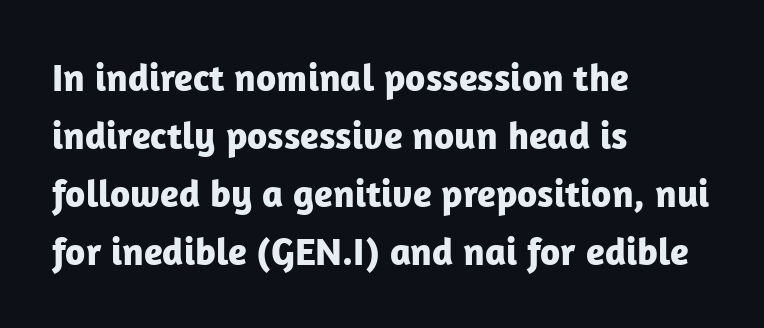
Proportional: the letters do not fall into vertical columns. As a designer I'd log this as weight 700, bold. If you drew a ruler down the left edge, every line would touch it. Observe the absence of serifs on each vertical stroke in this sample. Descenders are the only things crossing below the line.
